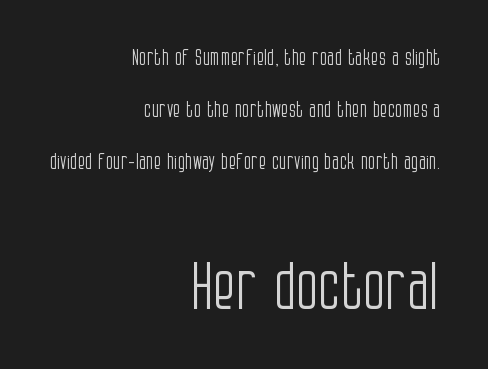
Q: Is the text bold? A: No.
Q: Is the text italic (slanted)? A: No, it is upright.
Q: Is the typeface a serif or a sans-serif typeface? A: Sans-serif.
Q: Is the text underlined? A: No.
Q: How is the paragraph aligned? A: Right-aligned.
Q: Is the spacing between letters normal or unusually wide? A: Normal.
Q: Is the spacing between lines tight, normal or loose? A: Loose.
Q: Which block of text is set in a larger size, the first (top) or the second (bottom)? A: The second (bottom) one.
Q: Width (condensed, normal, or wide)? A: Condensed.
Q: Stroke contrast? A: Low.
Q: x-height? A: Large.
Q: Monospaced? A: No.
